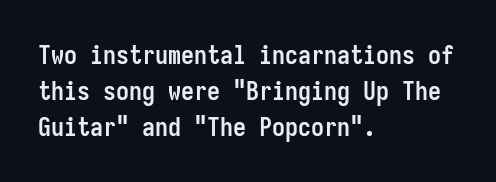
Q: Is the text bold? A: Yes.
Q: Is the text italic (slanted)? A: No, it is upright.
Q: Is the text underlined? A: No.
Q: How is the paragraph aligned? A: Left-aligned.
Q: Is the spacing between letters normal or unusually wide? A: Normal.
Q: Is the spacing between lines tight, normal or loose? A: Normal.
